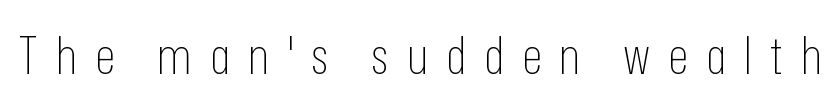
{"serif": "no", "italic": "no", "bold": "no", "weight": "thin", "width": "condensed", "stroke_contrast": "low", "x_height": "medium", "monospaced": "no", "underline": "no", "letter_spacing": "wide", "letter_spacing_em": 0.35, "glyph_px": 52}
